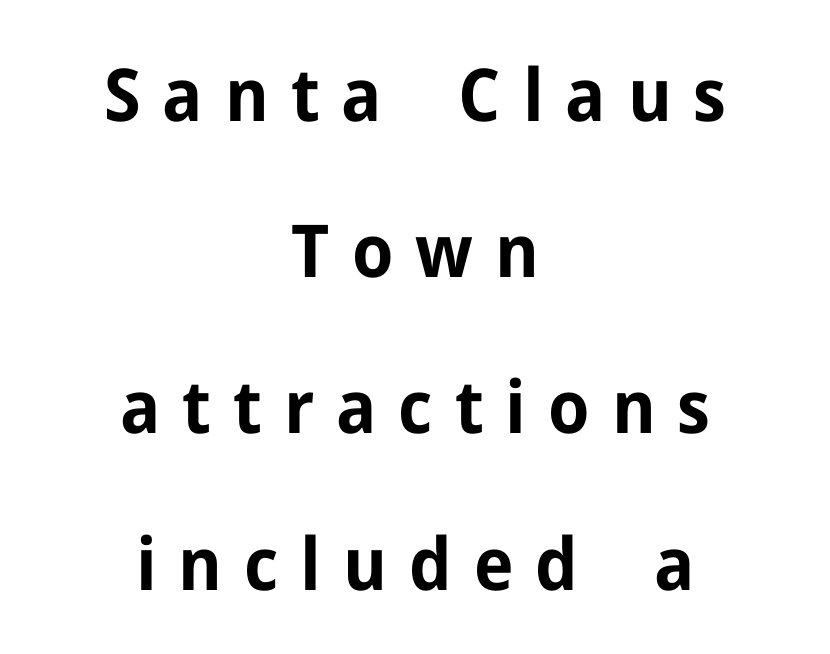
Q: Is the text bold? A: Yes.
Q: Is the text italic (slanted)? A: No, it is upright.
Q: Is the typeface a serif or a sans-serif typeface? A: Sans-serif.
Q: Is the text underlined? A: No.
Q: How is the paragraph aligned? A: Centered.
Q: Is the spacing between letters normal or unusually wide? A: Unusually wide.
Q: Is the spacing between lines tight, normal or loose? A: Loose.
Q: Width (condensed, normal, or wide)? A: Normal.
Q: Stroke contrast? A: Low.
Q: x-height? A: Medium.
Q: Monospaced? A: No.
